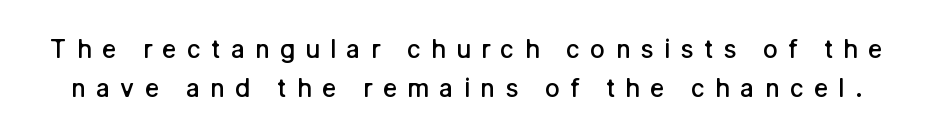
The letters stand upright; this is a roman face. The rows are spaced the way most documents space them. The rendering inserts visible extra space after every character. The space directly below the letters is spotless. Stems and bowls a touch heavier than normal — semibold.
